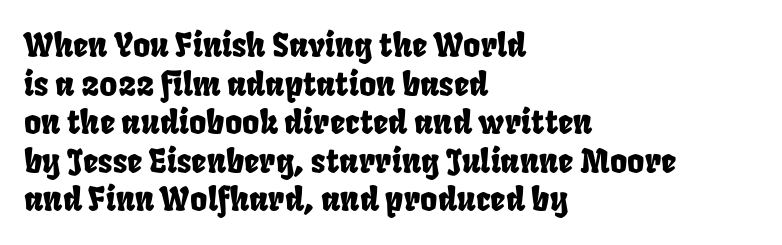
Between one letter and the next there's only the usual sliver of space. The space directly below the letters is spotless. Proportional: the letters do not fall into vertical columns. These lines stack with their left ends in a neat column.
